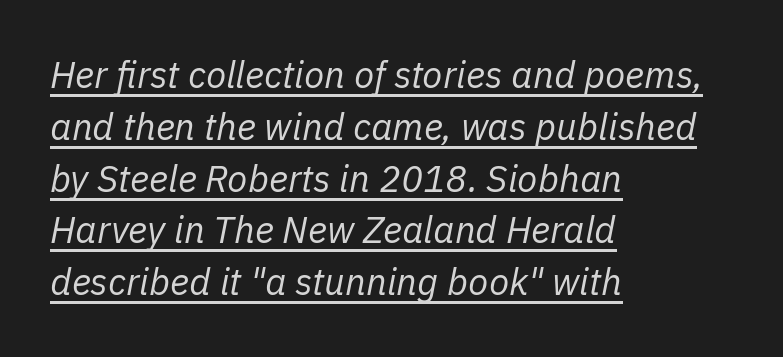
{"italic": "yes", "lean": "right", "slant_degrees": 11, "bold": "no", "weight": "regular", "width": "normal", "stroke_contrast": "low", "x_height": "medium", "monospaced": "no", "underline": "yes", "align": "left", "line_spacing": "normal", "line_spacing_ratio": 1.4, "letter_spacing": "normal", "letter_spacing_em": 0.0, "glyph_px": 37}
